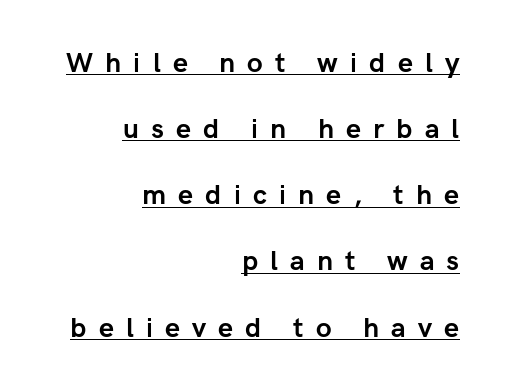
Spacing between characters has been opened up far beyond the box default. Ordinary non-slanted type is in use. Is the block centered? No — it sits flush against the right margin. Baseline-to-baseline distance is far greater than the letter height. A rule runs beneath these lines of type.
